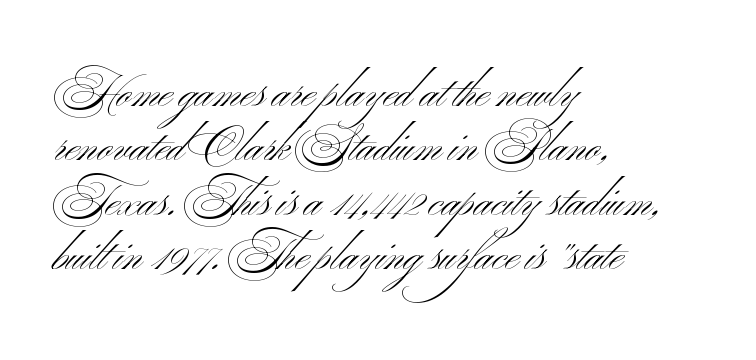
{"serif": "no", "bold": "no", "weight": "light", "width": "wide", "stroke_contrast": "medium", "x_height": "small", "monospaced": "no", "underline": "no", "align": "left", "line_spacing_ratio": 1.21, "letter_spacing": "normal", "letter_spacing_em": 0.0, "glyph_px": 45}
